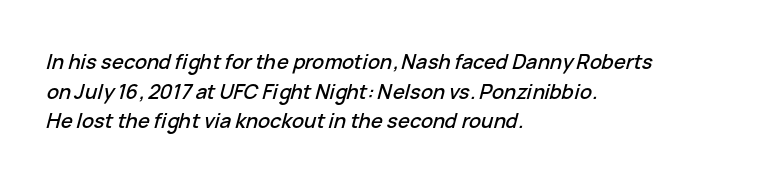
Underline: absent. This sample uses an oblique cut, with every glyph tilted off the vertical. Each line starts at the same left margin while the right side varies. Nobody touched the tracking dial on this one.
